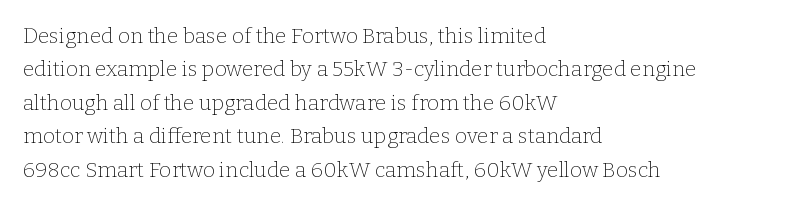
How would I describe the line gaps? Plain and ordinary. Weight: in the light-to-regular range. The type is set solid horizontally, with unmodified tracking. The lines are quadded left.
